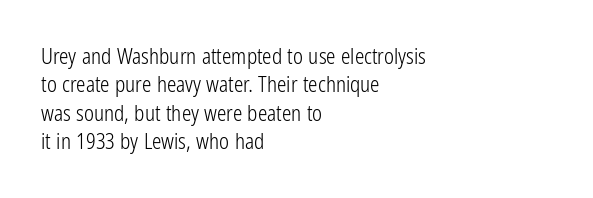
The image shows 21 px text type, upright; set left-aligned, normal line spacing (1.35x), normal letter spacing, not underlined.
